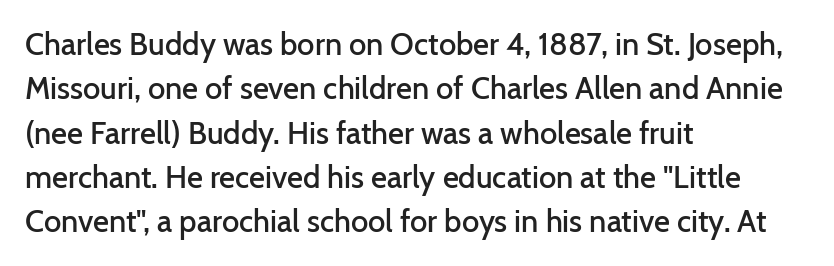
{"serif": "no", "italic": "no", "bold": "semi", "weight": "semibold", "width": "normal", "stroke_contrast": "low", "x_height": "medium", "monospaced": "no", "underline": "no", "align": "left", "line_spacing": "normal", "line_spacing_ratio": 1.43, "letter_spacing": "normal", "letter_spacing_em": 0.0, "glyph_px": 31}
